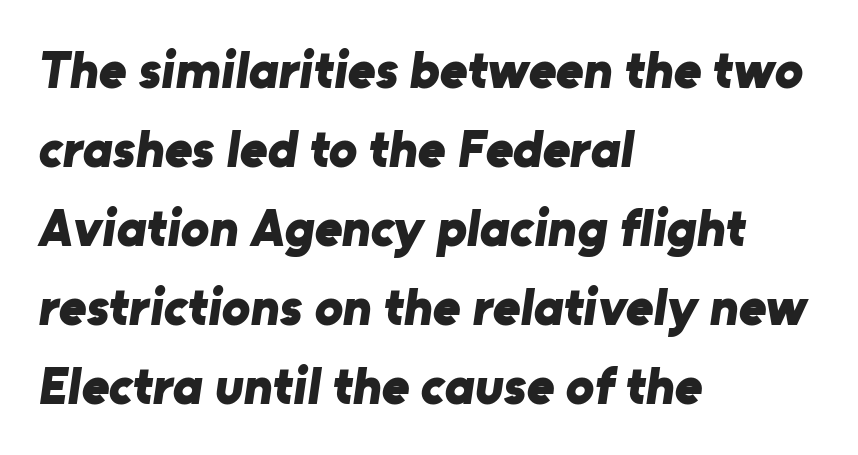
Standard letterfit; no display-style spreading of the glyphs. Check under the words: just untouched page. This block has exactly the height ordinary leading produces. The paragraph has a hard left edge and a soft right edge.
